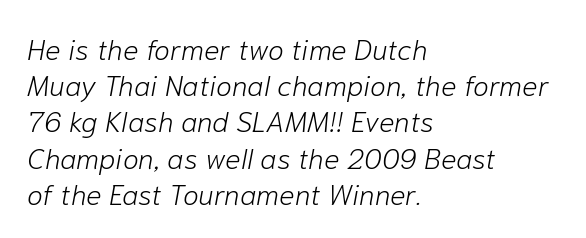
The image shows 29 px light type, italic (leaning right); set left-aligned, normal line spacing (1.25x), normal letter spacing, not underlined; low stroke contrast and a medium x-height.
